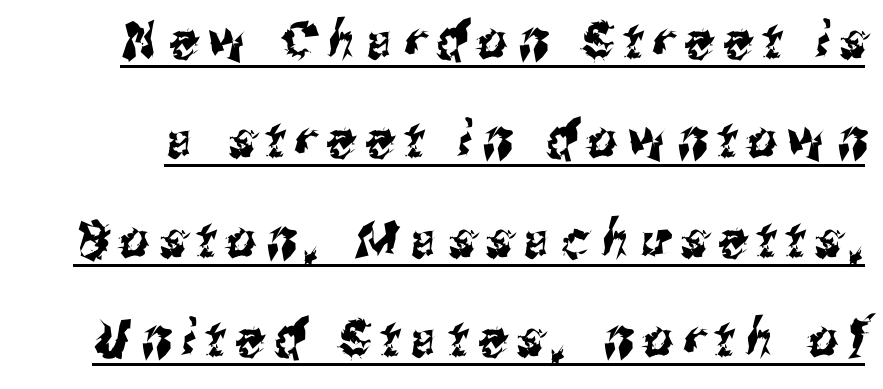
Q: Is the typeface a serif or a sans-serif typeface? A: Sans-serif.
Q: Is the text underlined? A: Yes.
Q: Is the spacing between letters normal or unusually wide? A: Unusually wide.
Q: Is the spacing between lines tight, normal or loose? A: Loose.
Q: Width (condensed, normal, or wide)? A: Condensed.
Q: Stroke contrast? A: Medium.
Q: x-height? A: Medium.
Q: Monospaced? A: No.
